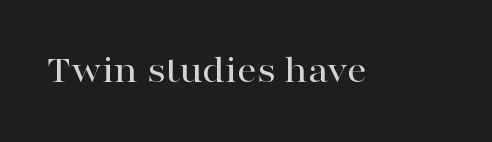
Q: Is the text italic (slanted)? A: No, it is upright.
Q: Is the typeface a serif or a sans-serif typeface? A: Serif.
Q: Is the text underlined? A: No.
Q: Is the spacing between letters normal or unusually wide? A: Normal.
Q: Width (condensed, normal, or wide)? A: Wide.
Q: Stroke contrast? A: High.
Q: x-height? A: Medium.
Q: Monospaced? A: No.
